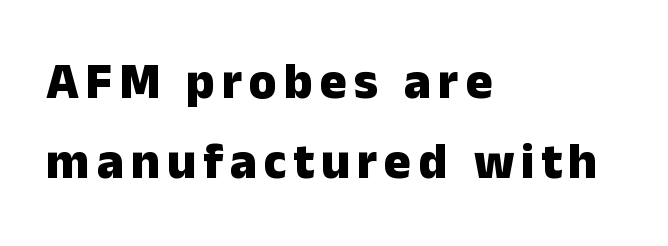
A dark, heavy texture on the line: the type is bold. Notice how the stems are strictly vertical — no italics here. Casual observation: everything's shoved over to the left. The specimen omits any rule beneath the text block's lines.
